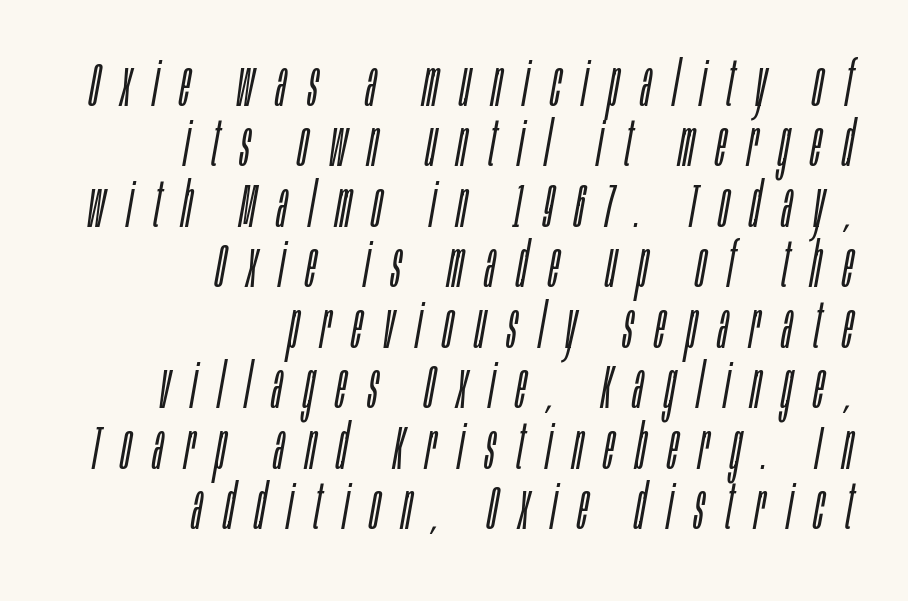
Q: Is the text bold? A: No.
Q: Is the text italic (slanted)? A: Yes, it leans right by about 10 degrees.
Q: Is the text underlined? A: No.
Q: How is the paragraph aligned? A: Right-aligned.
Q: Is the spacing between letters normal or unusually wide? A: Unusually wide.
Q: Is the spacing between lines tight, normal or loose? A: Tight.
Q: Width (condensed, normal, or wide)? A: Condensed.
Q: Stroke contrast? A: Low.
Q: x-height? A: Large.
Q: Monospaced? A: No.
